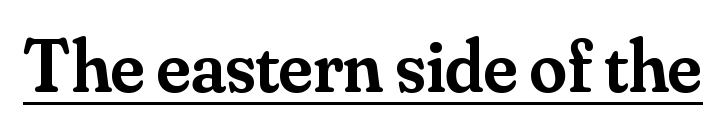
Q: Is the text bold? A: Semi-bold.
Q: Is the text italic (slanted)? A: No, it is upright.
Q: Is the typeface a serif or a sans-serif typeface? A: Serif.
Q: Is the text underlined? A: Yes.
Q: Is the spacing between letters normal or unusually wide? A: Normal.
Q: Width (condensed, normal, or wide)? A: Normal.
Q: Stroke contrast? A: Medium.
Q: x-height? A: Small.
Q: Monospaced? A: No.
